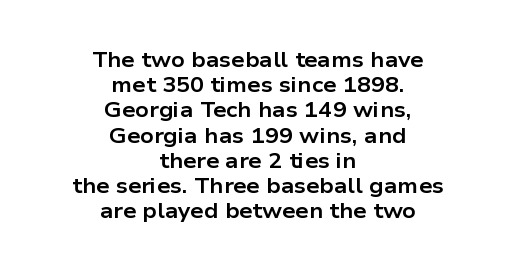
The image shows 21 px bold type, upright; set centered, line spacing 1.2x, normal letter spacing, not underlined.
